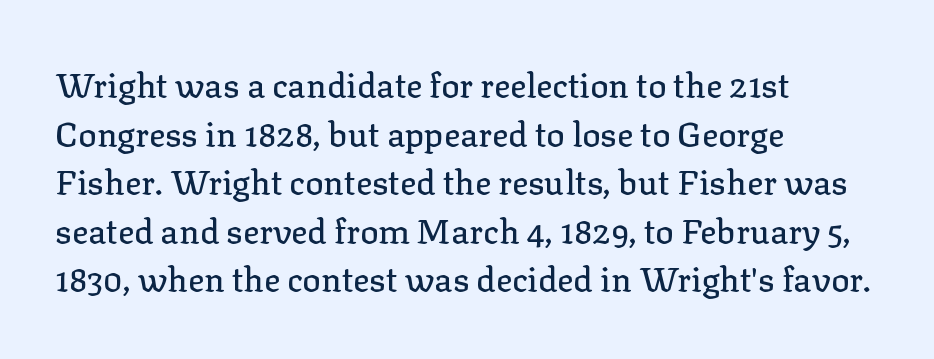
The rows are spaced the way most documents space them. Descenders hang freely into open space. Quick note: not italic, upright. Inter-character spacing is left at the font's built-in metrics. Look at the bottom of the vertical strokes: they flare into serifs here. Do the characters align in a grid? No, the font is proportional.
